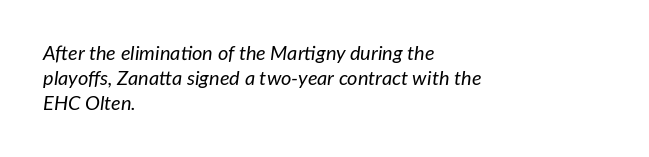
Q: Is the text bold? A: No.
Q: Is the text italic (slanted)? A: Yes, it leans right by about 7 degrees.
Q: Is the text underlined? A: No.
Q: How is the paragraph aligned? A: Left-aligned.
Q: Is the spacing between letters normal or unusually wide? A: Normal.
